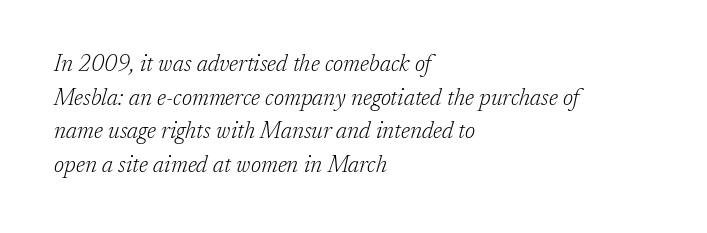
Q: Is the text bold? A: No.
Q: Is the text italic (slanted)? A: Yes, it leans right by about 17 degrees.
Q: Is the text underlined? A: No.
Q: How is the paragraph aligned? A: Left-aligned.
Q: Is the spacing between letters normal or unusually wide? A: Normal.
Q: Is the spacing between lines tight, normal or loose? A: Normal.
